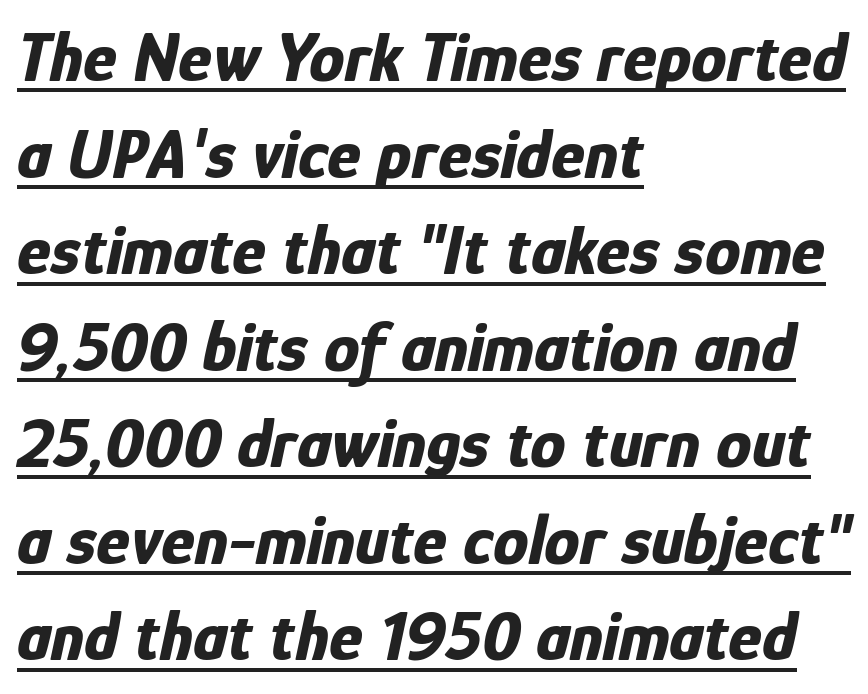
The setting favours the left margin, as ordinary paragraphs usually do. These lines were composed using italics. Heavy-handed strokes throughout: this text is bold. A typesetter would call this leading conventional body-copy spacing.
